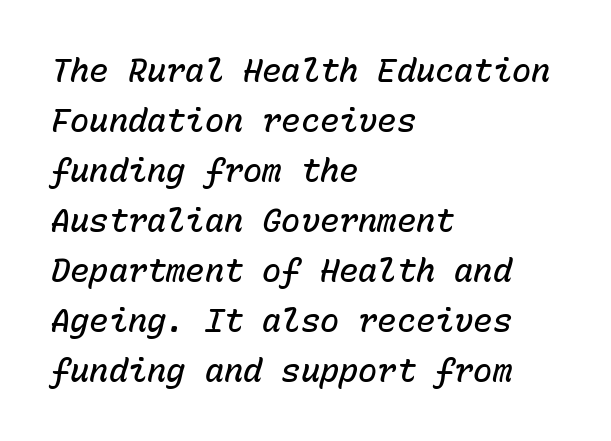
{"italic": "yes", "lean": "right", "slant_degrees": 15, "bold": "semi", "weight": "semibold", "width": "normal", "stroke_contrast": "low", "x_height": "medium", "monospaced": "yes", "underline": "no", "align": "left", "line_spacing": "normal", "line_spacing_ratio": 1.56, "letter_spacing": "normal", "letter_spacing_em": 0.0, "glyph_px": 32}
